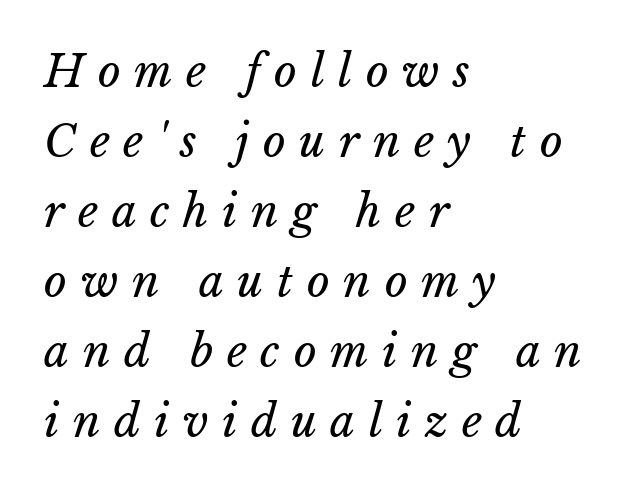
Q: Is the text bold? A: No.
Q: Is the text italic (slanted)? A: Yes, it leans right by about 15 degrees.
Q: Is the text underlined? A: No.
Q: How is the paragraph aligned? A: Left-aligned.
Q: Is the spacing between letters normal or unusually wide? A: Unusually wide.
Q: Is the spacing between lines tight, normal or loose? A: Normal.
Q: Width (condensed, normal, or wide)? A: Normal.
Q: Stroke contrast? A: Low.
Q: x-height? A: Medium.
Q: Monospaced? A: No.
